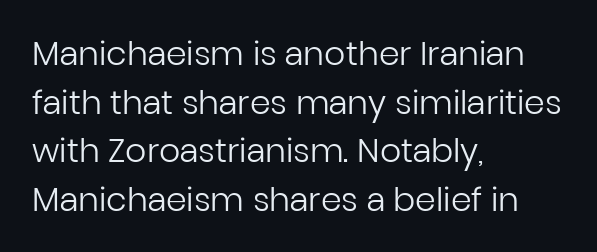
Q: Is the text bold? A: No.
Q: Is the text italic (slanted)? A: No, it is upright.
Q: Is the typeface a serif or a sans-serif typeface? A: Sans-serif.
Q: Is the text underlined? A: No.
Q: How is the paragraph aligned? A: Left-aligned.
Q: Is the spacing between letters normal or unusually wide? A: Normal.
Q: Is the spacing between lines tight, normal or loose? A: Normal.
Q: Width (condensed, normal, or wide)? A: Normal.
Q: Stroke contrast? A: Low.
Q: x-height? A: Medium.
Q: Monospaced? A: No.
